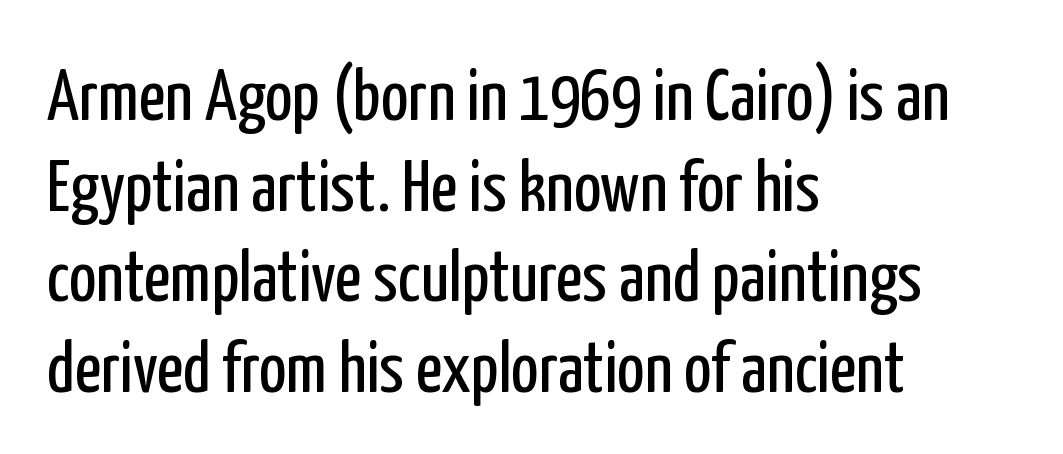
The rendering anchors every line to the left-hand side. In terms of posture, this sample is upright. Letterform terminals end flat and unadorned throughout the passage. Here the designer chose a conventional face with non-uniform glyph widths.
